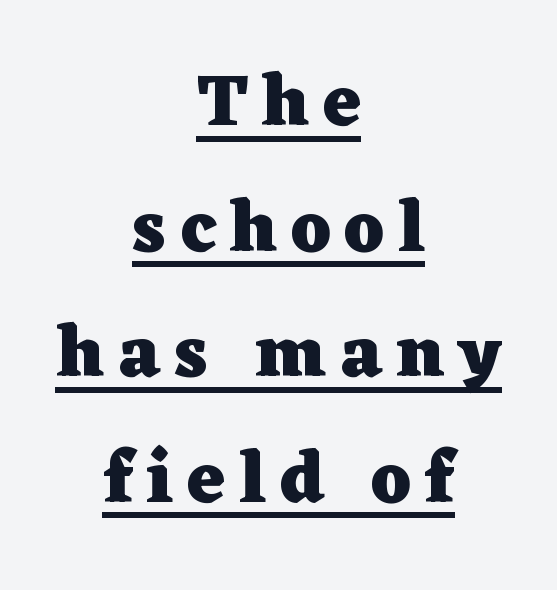
Q: Is the text bold? A: Yes.
Q: Is the text italic (slanted)? A: No, it is upright.
Q: Is the typeface a serif or a sans-serif typeface? A: Serif.
Q: Is the text underlined? A: Yes.
Q: How is the paragraph aligned? A: Centered.
Q: Width (condensed, normal, or wide)? A: Wide.
Q: Stroke contrast? A: Low.
Q: x-height? A: Medium.
Q: Monospaced? A: No.
